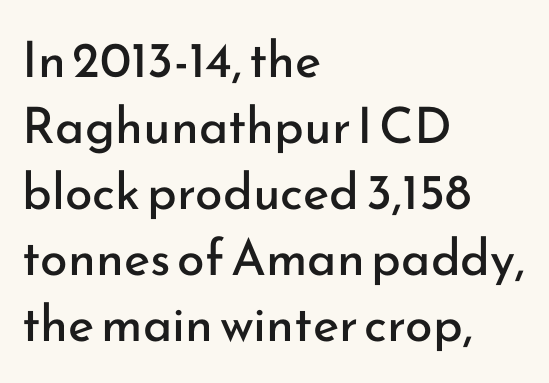
The image shows 50 px regular-weight sans-serif type, upright; set left-aligned, normal line spacing (1.32x), normal letter spacing, not underlined; low stroke contrast and a small x-height.
